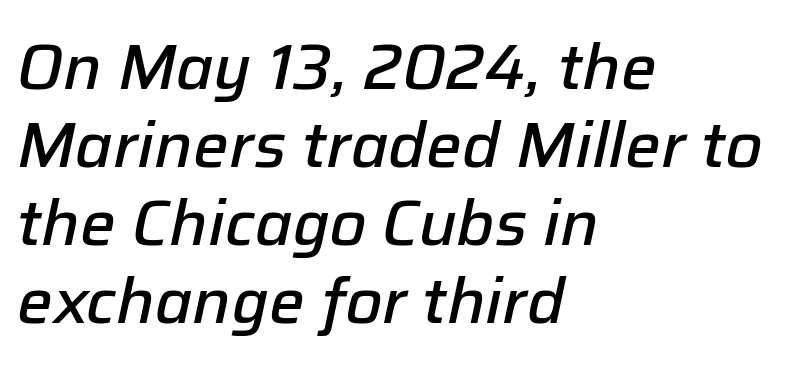
Here the glyphs are tracked normally, forming tight word shapes. Caption: semibold face, moderately heavy strokes. Visually the block forms a straight wall on the left and a jagged coastline on the right. Is the type slanted? Yes — the strokes lean at a clear angle.
